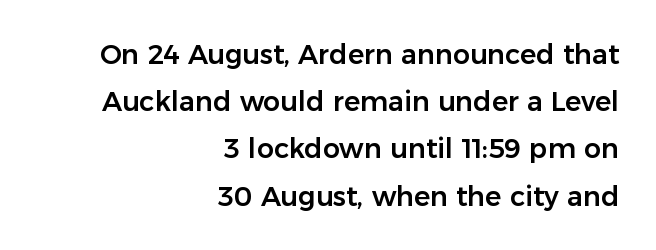
Clear beneath every line of the passage. These lines stack with their right ends in a neat column. Italic? Not at all — the glyphs are vertical. The gaps between neighbouring characters are ordinary and unremarkable.
